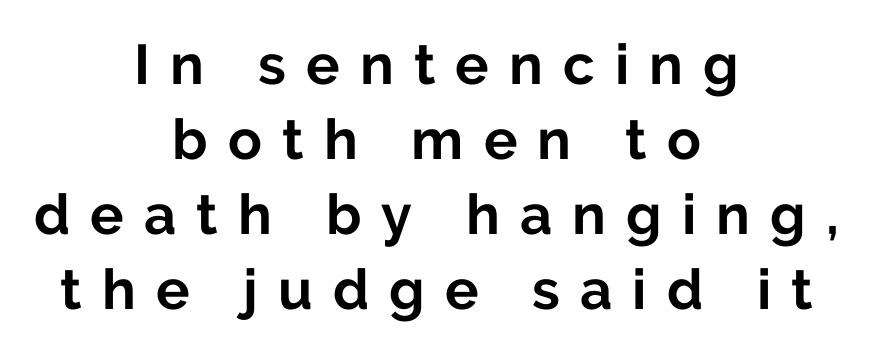
Q: Is the text bold? A: Yes.
Q: Is the text italic (slanted)? A: No, it is upright.
Q: Is the typeface a serif or a sans-serif typeface? A: Sans-serif.
Q: Is the text underlined? A: No.
Q: How is the paragraph aligned? A: Centered.
Q: Is the spacing between letters normal or unusually wide? A: Unusually wide.
Q: Is the spacing between lines tight, normal or loose? A: Normal.
Q: Width (condensed, normal, or wide)? A: Normal.
Q: Stroke contrast? A: Low.
Q: x-height? A: Medium.
Q: Monospaced? A: No.
